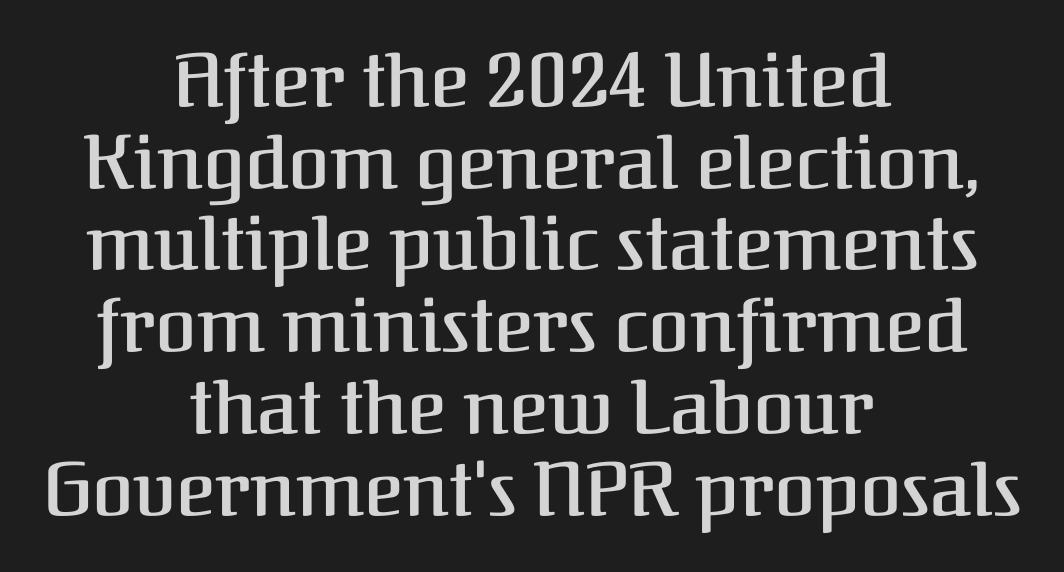
The font's upright variant was chosen for this text. Observe the ordinary spacing: letters are neighbours, not strangers. These lines are centered, leaving both edges ragged. Compared with an ordinary text face, these strokes are moderately heavier — a semibold.
